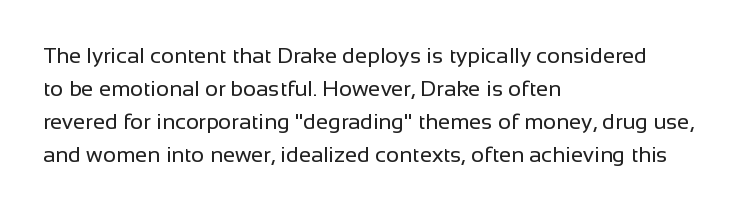
In terms of leading, this rendering sits right in the middle. Quick note: not italic, upright. Stems here are at most as thick as an everyday book face. Letter spacing: default.
